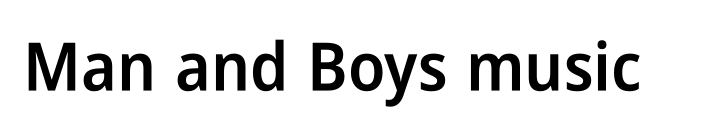
Q: Is the text bold? A: Semi-bold.
Q: Is the text italic (slanted)? A: No, it is upright.
Q: Is the typeface a serif or a sans-serif typeface? A: Sans-serif.
Q: Is the text underlined? A: No.
Q: Is the spacing between letters normal or unusually wide? A: Normal.
Q: Width (condensed, normal, or wide)? A: Condensed.
Q: Stroke contrast? A: Low.
Q: x-height? A: Medium.
Q: Monospaced? A: No.
